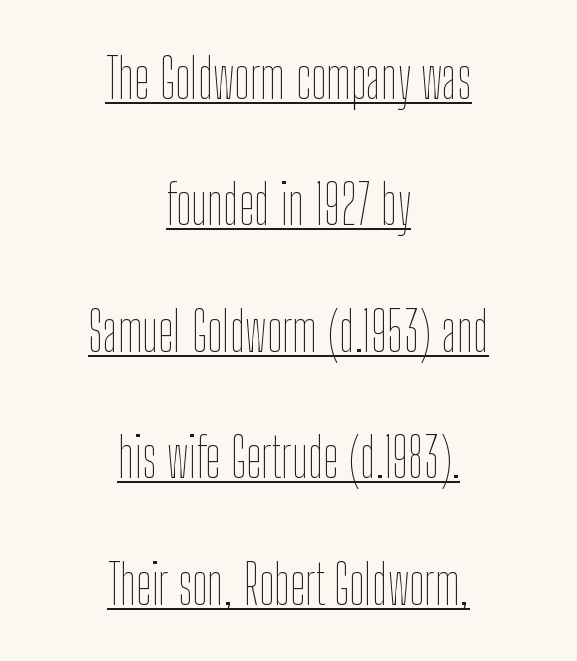
The passage shown has conventional tracking throughout. On a weight scale, this lands at 450 or below. Is the block centered? Yes — each line is placed symmetrically about the middle. The words here are underlined. The specimen reads as upright at a glance.
